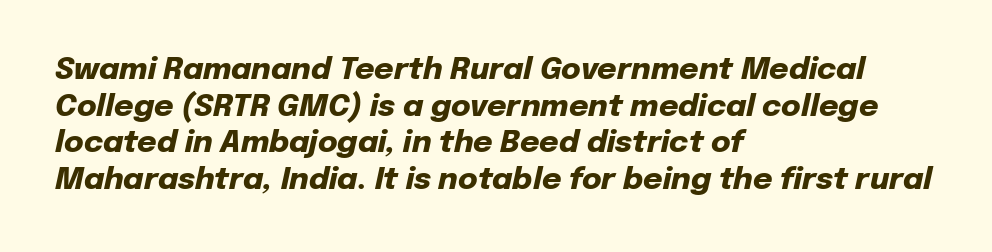
{"italic": "yes", "lean": "right", "slant_degrees": 12, "bold": "yes", "weight": "heavy", "width": "normal", "stroke_contrast": "low", "x_height": "medium", "monospaced": "no", "underline": "no", "align": "left", "line_spacing_ratio": 1.22, "letter_spacing": "normal", "letter_spacing_em": 0.0, "glyph_px": 30}
